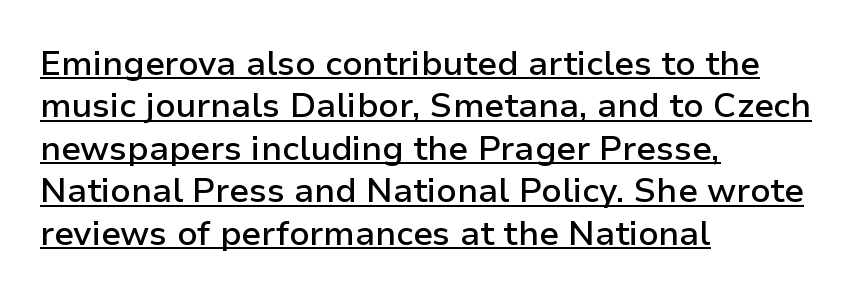
The image shows 34 px semibold sans-serif type, upright; set left-aligned, normal line spacing (1.25x), normal letter spacing, underlined; low stroke contrast and a medium x-height.
